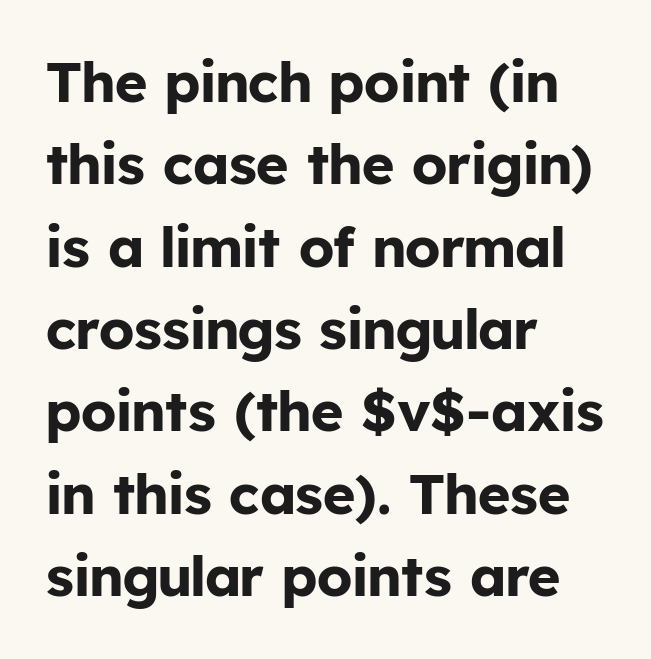
{"serif": "no", "italic": "no", "bold": "yes", "weight": "bold", "width": "normal", "stroke_contrast": "low", "x_height": "medium", "monospaced": "no", "underline": "no", "align": "left", "line_spacing": "normal", "line_spacing_ratio": 1.47, "letter_spacing": "normal", "letter_spacing_em": 0.0, "glyph_px": 56}
